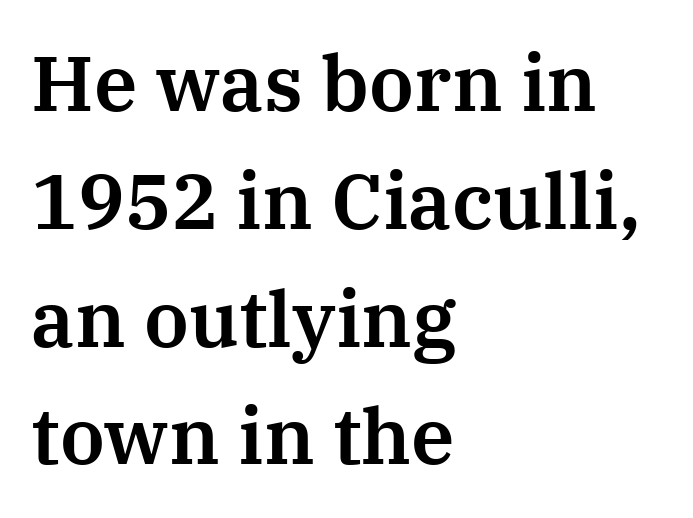
Serifs: yes, visible at the terminals of the letterforms. Inter-character spacing is left at the font's built-in metrics. Decoration check: the copy has no underline. It's the straight-up-and-down kind of type.
